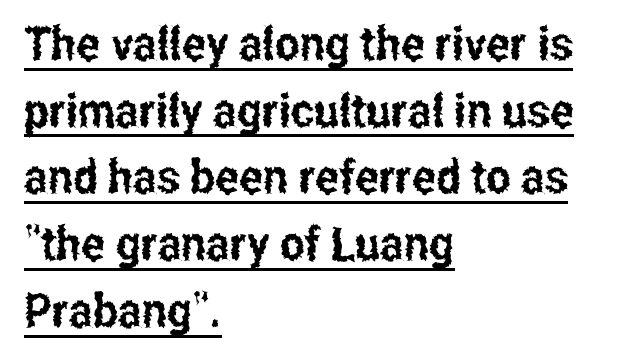
Q: Is the text italic (slanted)? A: No, it is upright.
Q: Is the typeface a serif or a sans-serif typeface? A: Sans-serif.
Q: Is the text underlined? A: Yes.
Q: How is the paragraph aligned? A: Left-aligned.
Q: Is the spacing between letters normal or unusually wide? A: Normal.
Q: Is the spacing between lines tight, normal or loose? A: Normal.
Q: Width (condensed, normal, or wide)? A: Condensed.
Q: Stroke contrast? A: Low.
Q: x-height? A: Medium.
Q: Monospaced? A: No.
